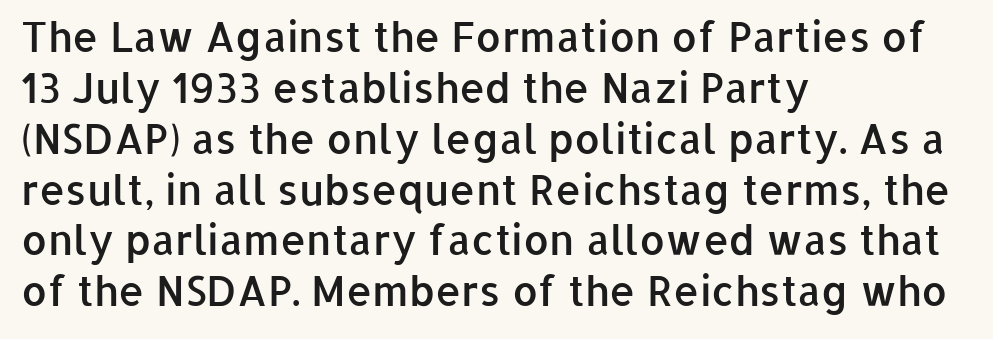
Q: Is the text bold? A: Semi-bold.
Q: Is the text italic (slanted)? A: No, it is upright.
Q: Is the typeface a serif or a sans-serif typeface? A: Sans-serif.
Q: Is the text underlined? A: No.
Q: How is the paragraph aligned? A: Left-aligned.
Q: Is the spacing between letters normal or unusually wide? A: Normal.
Q: Width (condensed, normal, or wide)? A: Normal.
Q: Stroke contrast? A: Low.
Q: x-height? A: Medium.
Q: Monospaced? A: No.
